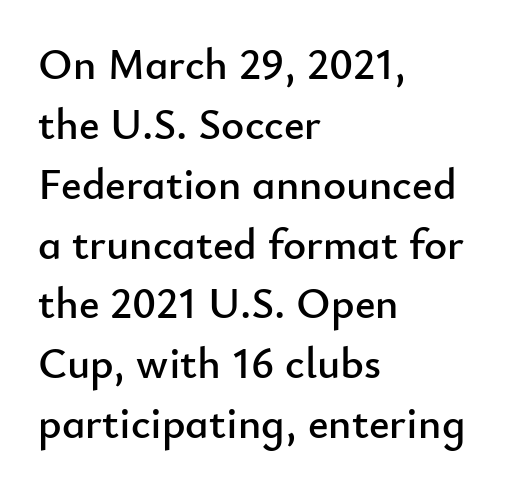
The passage shown stacks its lines at a standard gap. Leftover space on each line is placed entirely after the last word. Nope, not italic — everything's standing straight. Nothing sits at the stroke ends, so this counts as sans-serif.
